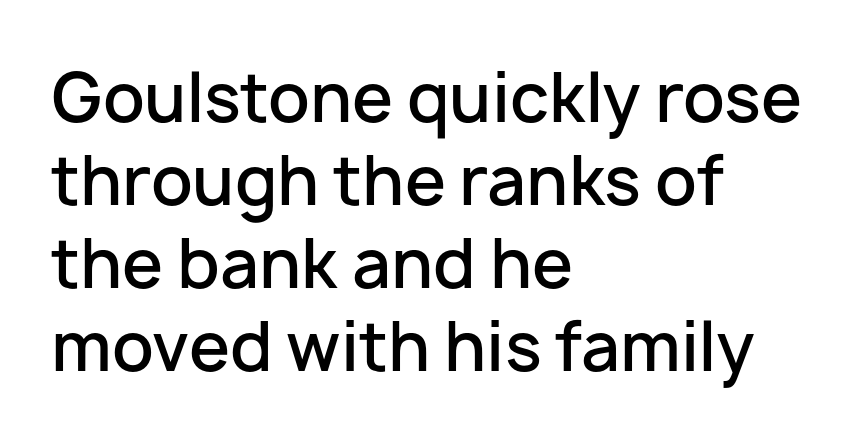
Ordinary non-slanted type is in use. In terms of leading, this rendering sits right in the middle. Observe the ordinary spacing: letters are neighbours, not strangers. Serif or sans? Sans — the stroke terminals are bare. The passage shown is not underscored anywhere.
